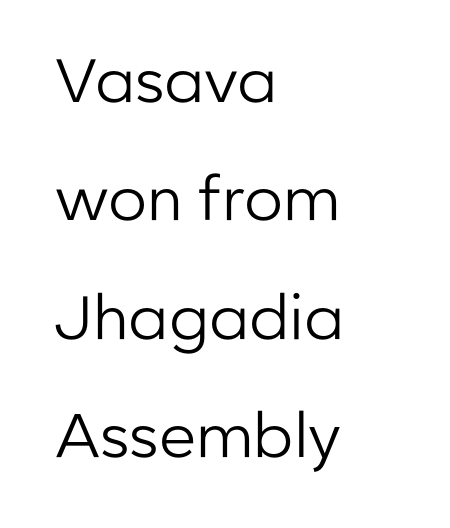
The image shows 61 px regular-weight sans-serif type, upright; set left-aligned, loose line spacing (1.94x), normal letter spacing, not underlined; low stroke contrast and a medium x-height.
